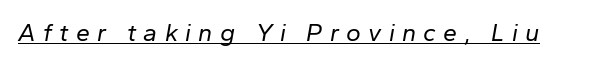
Q: Is the text bold? A: No.
Q: Is the text italic (slanted)? A: Yes, it leans right by about 10 degrees.
Q: Is the text underlined? A: Yes.
Q: Is the spacing between letters normal or unusually wide? A: Unusually wide.
